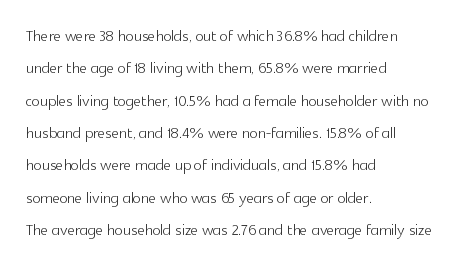
The image shows 21 px text type, upright; set left-aligned, normal line spacing (1.54x), normal letter spacing, not underlined.
